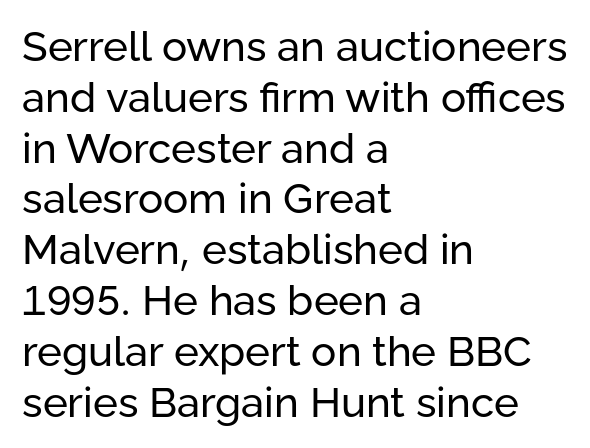
The image shows 42 px regular-weight sans-serif type, upright; set left-aligned, line spacing 1.21x, normal letter spacing, not underlined; low stroke contrast and a medium x-height.
